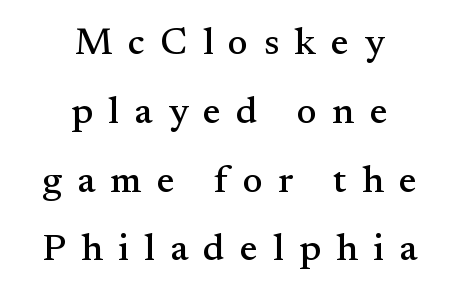
{"serif": "yes", "italic": "no", "width": "normal", "stroke_contrast": "medium", "x_height": "small", "monospaced": "no", "underline": "no", "align": "center", "line_spacing_ratio": 1.81, "letter_spacing": "wide", "letter_spacing_em": 0.4, "glyph_px": 38}
